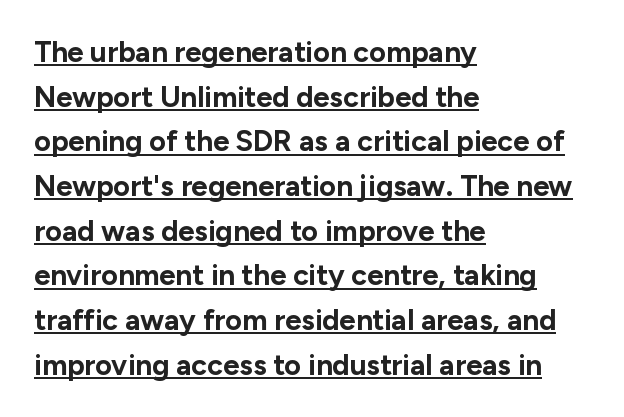
The image shows 29 px bold sans-serif type, upright; set left-aligned, normal line spacing (1.54x), normal letter spacing, underlined; low stroke contrast and a medium x-height.
